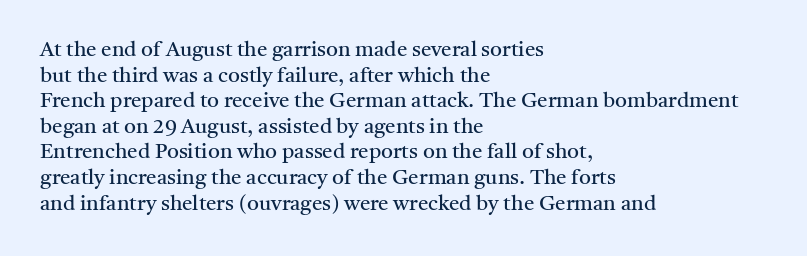
Does extra space separate the letters? No, they use regular spacing. The passage is arranged the way most books set body copy — flush left. The area under the type is left untouched. The face looks like a standard text weight, possibly lighter. Notice how the stems are strictly vertical — no italics here.
